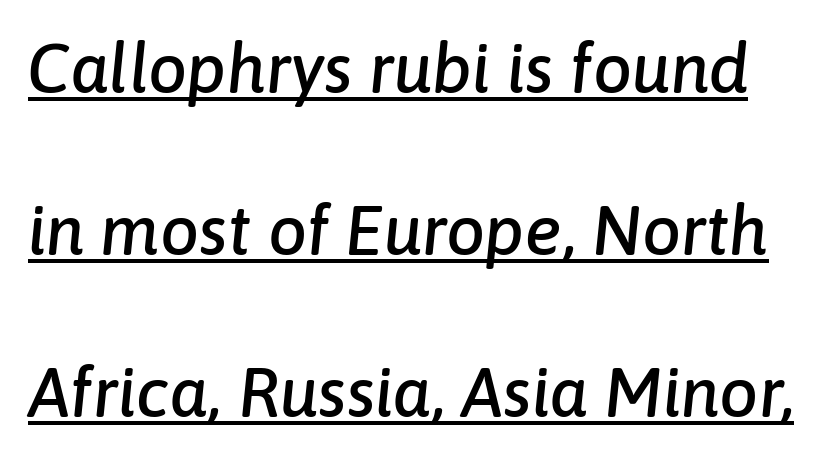
The image shows 69 px text type, italic (leaning right); set loose line spacing (2.35x), normal letter spacing, underlined; low stroke contrast and a medium x-height.
